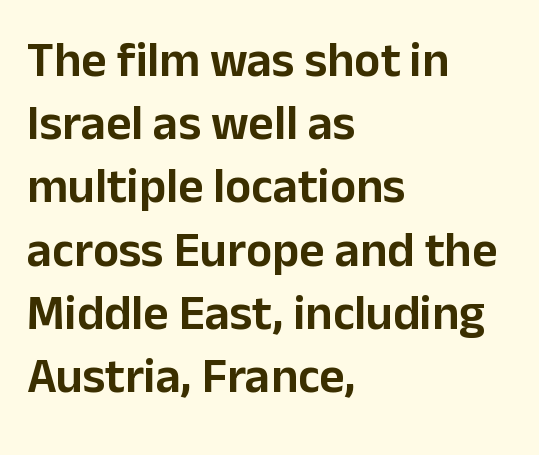
{"serif": "no", "italic": "no", "width": "normal", "stroke_contrast": "low", "x_height": "medium", "monospaced": "no", "underline": "no", "align": "left", "line_spacing": "normal", "line_spacing_ratio": 1.29, "letter_spacing": "normal", "letter_spacing_em": 0.0, "glyph_px": 49}
